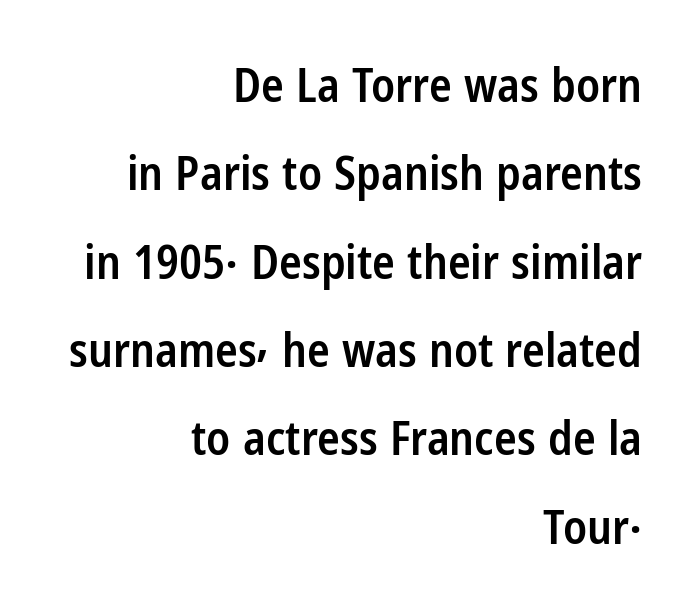
Rule under the text: the space is simply empty. Words appear dense and cohesive because spacing is normal. This is the in-between weight designers call semibold or demi. A typesetter would call this proportional, since set widths differ per character. The typesetter chose a ragged-left arrangement here.
